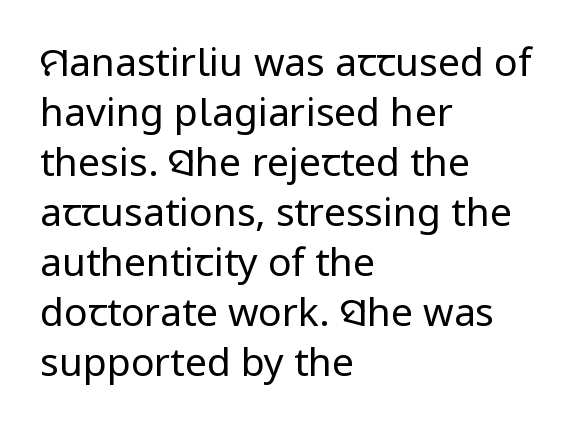
Summary of vertical rhythm: regular, with standard interline spacing. The strokes are not fattened; the text isn't bold. Visually the block forms a straight wall on the left and a jagged coastline on the right. Tracking here is standard; glyphs follow each other at the usual distance. The baseline area is clear. Notice how the stems are strictly vertical — no italics here.
